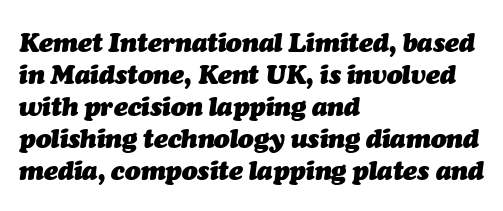
The image shows 26 px bold type, italic (leaning right); set left-aligned, line spacing 1.23x, normal letter spacing, not underlined.
